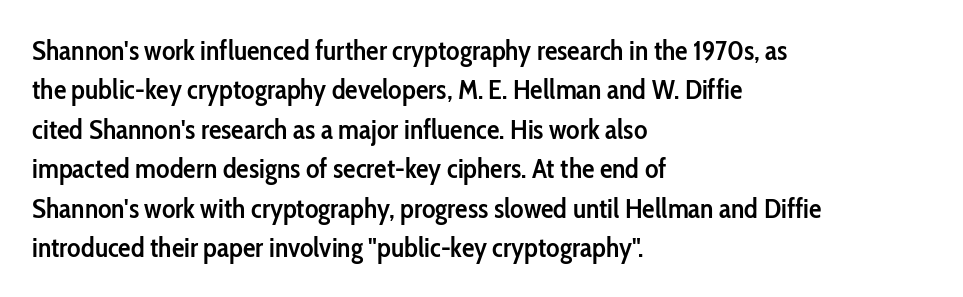
The image shows 28 px semibold, condensed sans-serif type, upright; set left-aligned, normal line spacing (1.41x), normal letter spacing, not underlined; low stroke contrast and a medium x-height.
